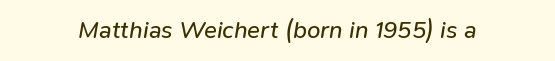
Q: Is the text bold? A: No.
Q: Is the text italic (slanted)? A: Yes, it leans right by about 9 degrees.
Q: Is the text underlined? A: No.
Q: Is the spacing between letters normal or unusually wide? A: Normal.
